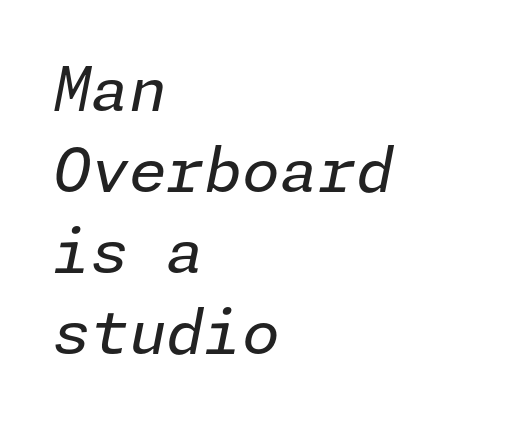
{"italic": "yes", "lean": "right", "slant_degrees": 11, "bold": "no", "weight": "regular", "width": "normal", "stroke_contrast": "low", "x_height": "medium", "underline": "no", "align": "left", "line_spacing": "normal", "line_spacing_ratio": 1.33, "letter_spacing": "normal", "letter_spacing_em": 0.0, "glyph_px": 61}
